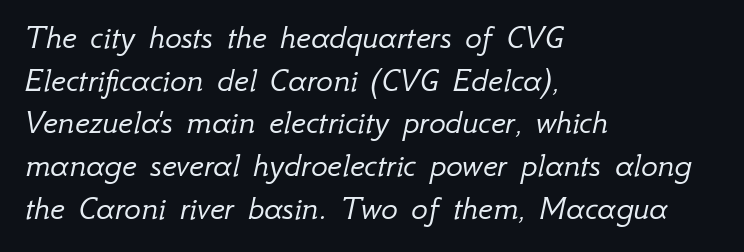
A typesetter would call this proportional, since set widths differ per character. Teacher's note: observe the even left margin — that is flush-left alignment. Tall strokes in this sample are angled rather than plumb. Bare-footed words on every line.
